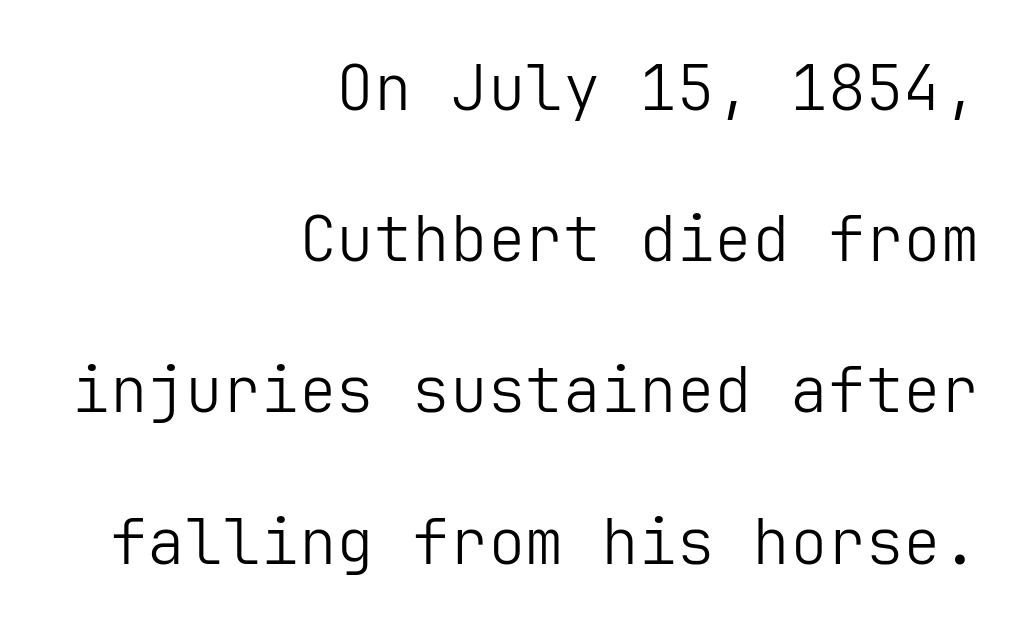
Ink coverage per letter is moderate at most. The space beneath each line is pristine and unruled. The letters stand straight up with perfectly vertical stems. Nothing unusual about the tracking: characters are spaced as the font intends. Compared with a flush-left layout, this one pins lines to the opposite, right side. This rendering employs a face without finishing strokes, i.e., a sans-serif.
